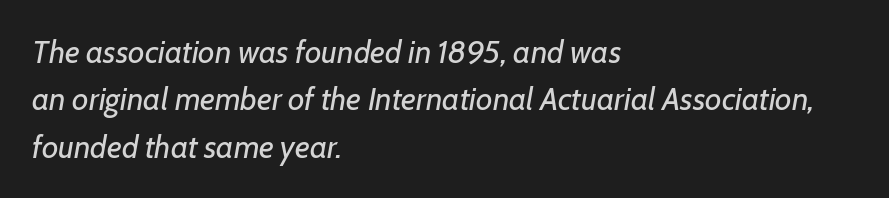
The image shows 32 px regular-weight type, italic (leaning right); set left-aligned, normal line spacing (1.48x), normal letter spacing, not underlined; low stroke contrast and a medium x-height.
